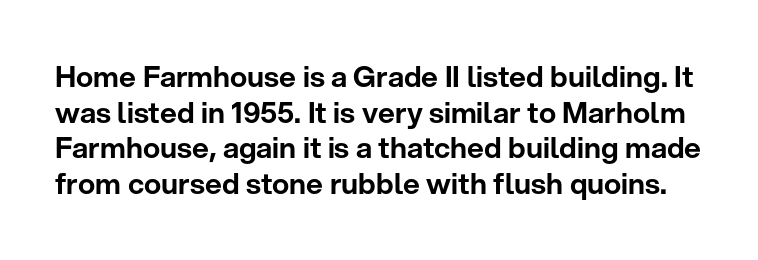
Q: Is the text italic (slanted)? A: No, it is upright.
Q: Is the typeface a serif or a sans-serif typeface? A: Sans-serif.
Q: Is the text underlined? A: No.
Q: Is the spacing between letters normal or unusually wide? A: Normal.
Q: Width (condensed, normal, or wide)? A: Normal.
Q: Stroke contrast? A: Low.
Q: x-height? A: Medium.
Q: Monospaced? A: No.
